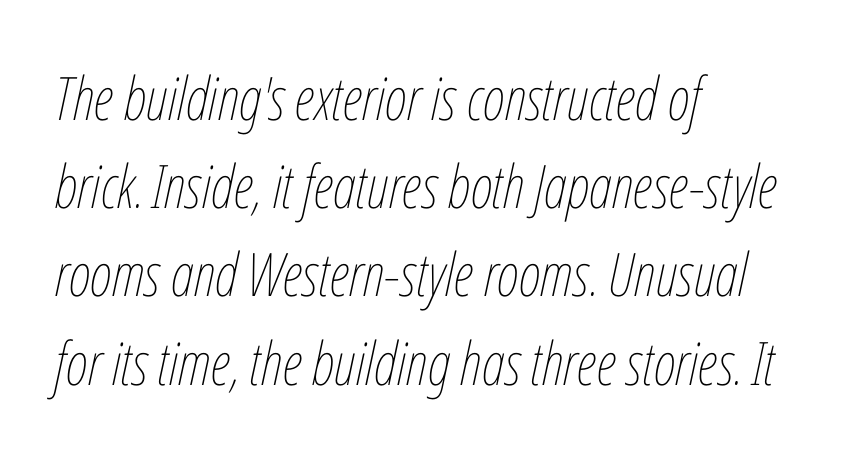
Visually the block forms a straight wall on the left and a jagged coastline on the right. The font is comparable to plain body text, perhaps lighter. Line spacing here is normal. Varying glyph widths throughout — classic text-font behaviour. The letters sit at their default tracking, neither squeezed nor spread. Every character sits at an angle, as italics do.
